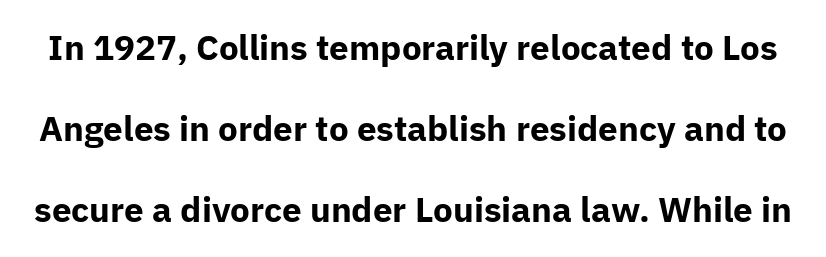
{"serif": "no", "italic": "no", "bold": "yes", "weight": "bold", "width": "normal", "stroke_contrast": "low", "x_height": "medium", "monospaced": "no", "underline": "no", "line_spacing": "loose", "line_spacing_ratio": 2.32, "letter_spacing": "normal", "letter_spacing_em": 0.0, "glyph_px": 35}
